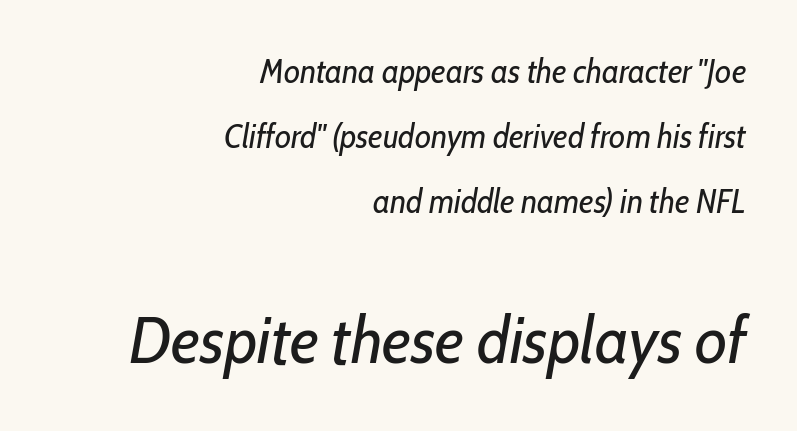
Q: Is the text bold? A: No.
Q: Is the text italic (slanted)? A: Yes, it leans right by about 10 degrees.
Q: Is the text underlined? A: No.
Q: How is the paragraph aligned? A: Right-aligned.
Q: Is the spacing between letters normal or unusually wide? A: Normal.
Q: Is the spacing between lines tight, normal or loose? A: Loose.
Q: Which block of text is set in a larger size, the first (top) or the second (bottom)? A: The second (bottom) one.
Q: Width (condensed, normal, or wide)? A: Condensed.
Q: Stroke contrast? A: Low.
Q: x-height? A: Medium.
Q: Monospaced? A: No.
